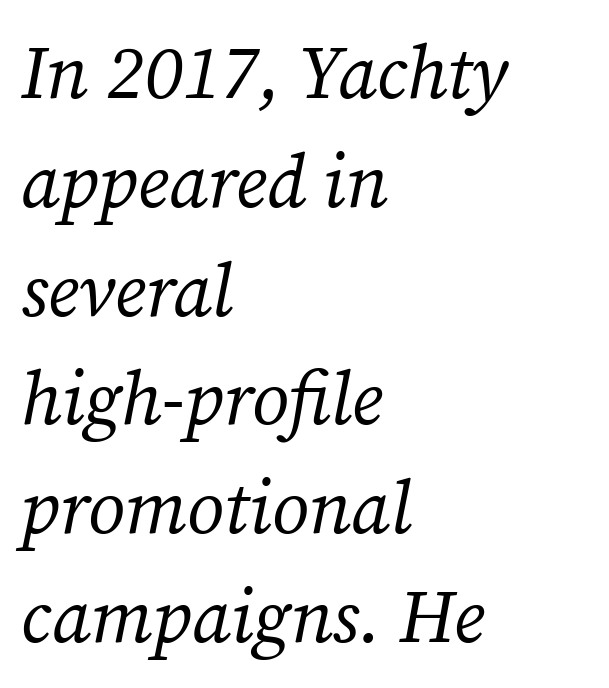
You can tell from the footed stems that serif type was used. Tracking here is standard; glyphs follow each other at the usual distance. This sample has the flowing, uneven cadence of proportional lettering. Each line starts at the same left margin while the right side varies. Style check: oblique. The foot of each line stays bare and open.
